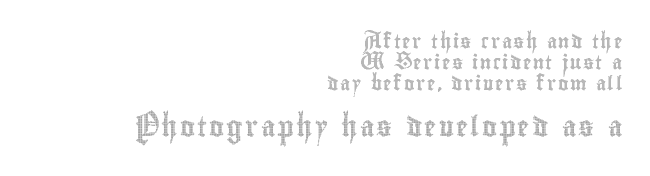
The image shows 20 px text type, upright; set right-aligned, normal line spacing (1.5x), not underlined; the second (bottom) block is 1.43x larger.
